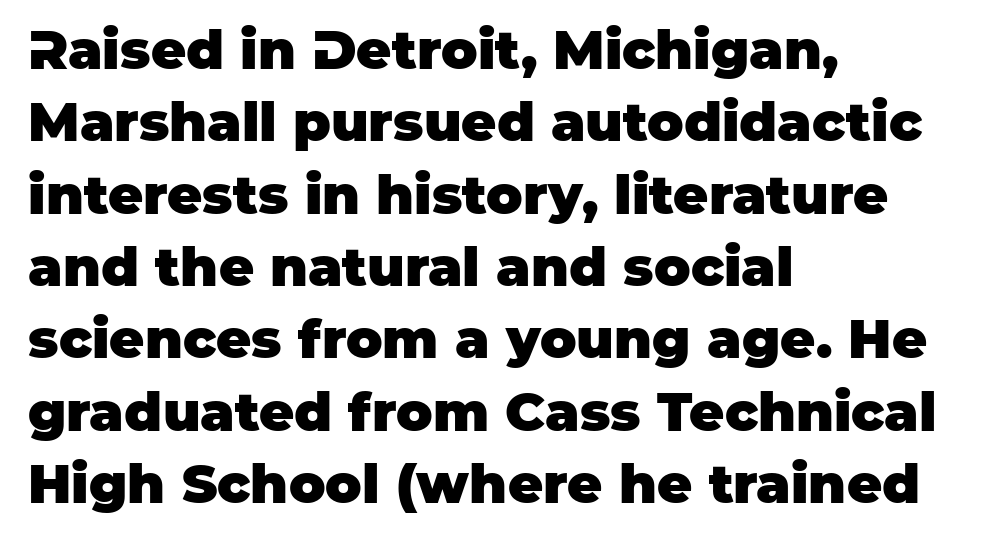
Q: Is the text bold? A: Yes.
Q: Is the text italic (slanted)? A: No, it is upright.
Q: Is the typeface a serif or a sans-serif typeface? A: Sans-serif.
Q: Is the text underlined? A: No.
Q: How is the paragraph aligned? A: Left-aligned.
Q: Is the spacing between letters normal or unusually wide? A: Normal.
Q: Is the spacing between lines tight, normal or loose? A: Normal.
Q: Width (condensed, normal, or wide)? A: Normal.
Q: Stroke contrast? A: Low.
Q: x-height? A: Large.
Q: Monospaced? A: No.
